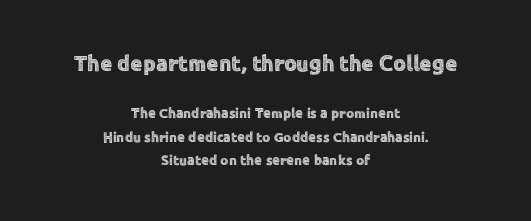
{"italic": "no", "underline": "no", "align": "center", "line_spacing": "normal", "line_spacing_ratio": 1.67, "letter_spacing": "normal", "letter_spacing_em": 0.0, "larger_block": "first", "size_ratio": 1.57, "glyph_px": 22}
